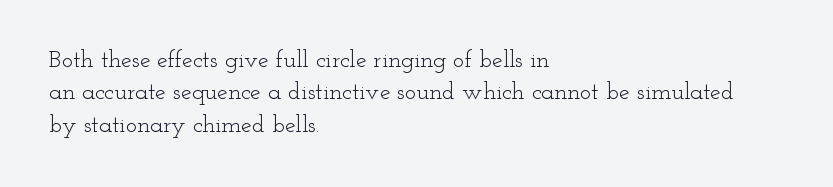
The typesetter chose a ragged-right arrangement here. In terms of letterspacing, this is plain default setting. Descenders hang freely into open space. A typesetter would call this leading conventional body-copy spacing. Stems and bowls with no extra thickness — not bold.
